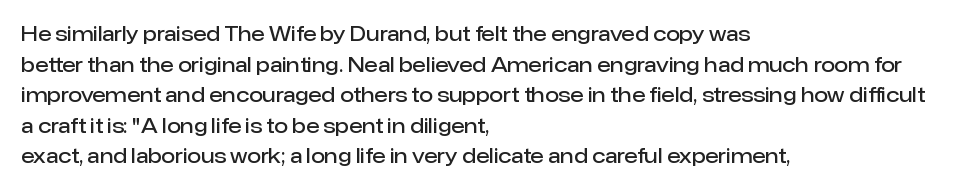
Q: Is the text bold? A: Semi-bold.
Q: Is the text italic (slanted)? A: No, it is upright.
Q: Is the text underlined? A: No.
Q: How is the paragraph aligned? A: Left-aligned.
Q: Is the spacing between letters normal or unusually wide? A: Normal.
Q: Is the spacing between lines tight, normal or loose? A: Normal.
